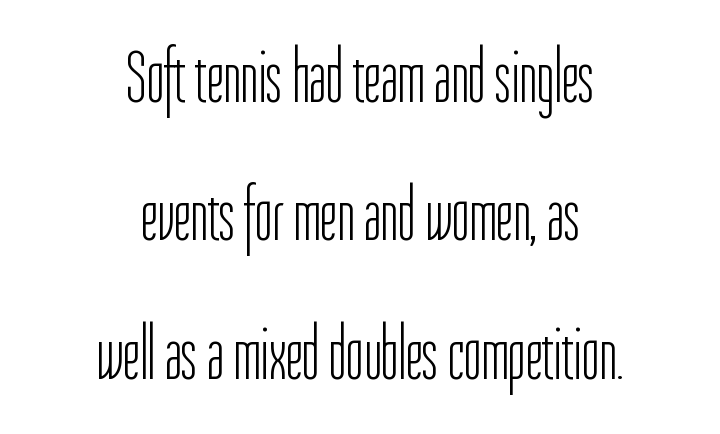
{"serif": "no", "italic": "no", "bold": "no", "weight": "light", "width": "condensed", "stroke_contrast": "low", "x_height": "medium", "monospaced": "no", "underline": "no", "align": "center", "line_spacing_ratio": 1.87, "letter_spacing": "normal", "letter_spacing_em": 0.0, "glyph_px": 74}
